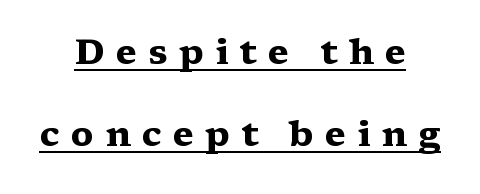
{"serif": "yes", "italic": "no", "bold": "yes", "weight": "heavy", "width": "wide", "stroke_contrast": "medium", "x_height": "medium", "monospaced": "no", "underline": "yes", "align": "center", "line_spacing": "loose", "line_spacing_ratio": 2.28, "letter_spacing": "wide", "letter_spacing_em": 0.31, "glyph_px": 36}
